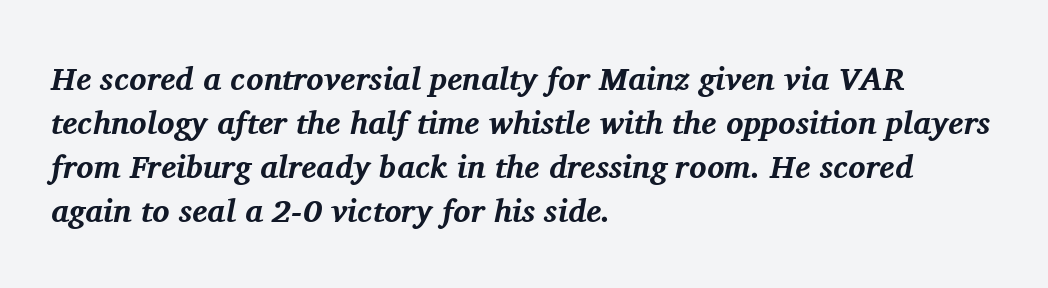
{"serif": "yes", "italic": "yes", "lean": "right", "slant_degrees": 11, "bold": "yes", "weight": "bold", "width": "normal", "stroke_contrast": "medium", "x_height": "medium", "monospaced": "no", "underline": "no", "align": "left", "line_spacing": "normal", "line_spacing_ratio": 1.37, "letter_spacing": "normal", "letter_spacing_em": 0.0, "glyph_px": 32}
